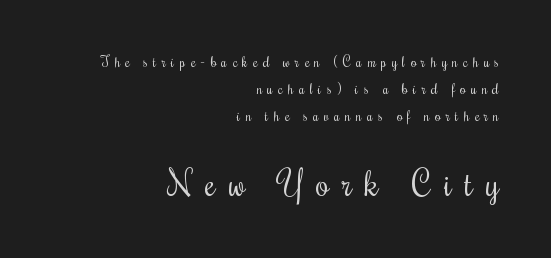
Q: Is the text bold? A: No.
Q: Is the text italic (slanted)? A: Yes.
Q: Is the typeface a serif or a sans-serif typeface? A: Serif.
Q: Is the text underlined? A: No.
Q: How is the paragraph aligned? A: Right-aligned.
Q: Is the spacing between letters normal or unusually wide? A: Unusually wide.
Q: Is the spacing between lines tight, normal or loose? A: Loose.
Q: Which block of text is set in a larger size, the first (top) or the second (bottom)? A: The second (bottom) one.
Q: Width (condensed, normal, or wide)? A: Condensed.
Q: Stroke contrast? A: Medium.
Q: x-height? A: Small.
Q: Monospaced? A: No.
